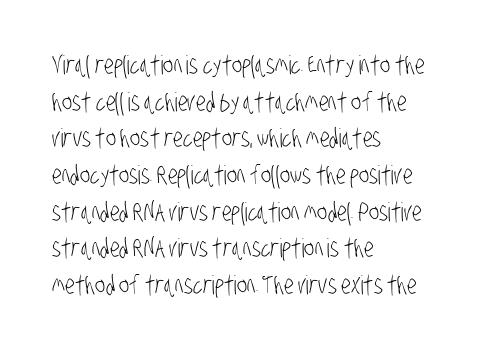
{"bold": "no", "underline": "no", "align": "left", "line_spacing": "normal", "line_spacing_ratio": 1.41, "letter_spacing": "normal", "letter_spacing_em": 0.0, "glyph_px": 26}
